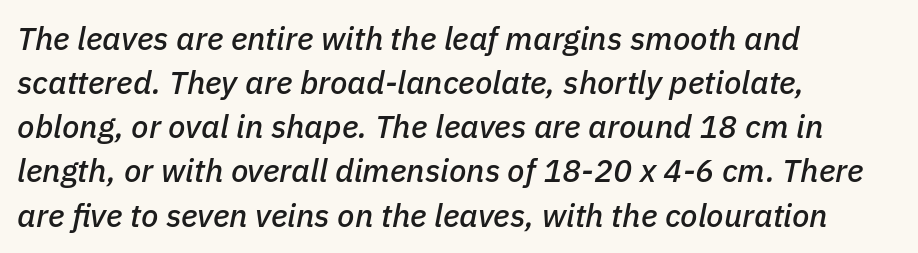
The image shows 32 px text type, italic (leaning right); set left-aligned, normal line spacing (1.38x), normal letter spacing, not underlined; low stroke contrast and a medium x-height.
